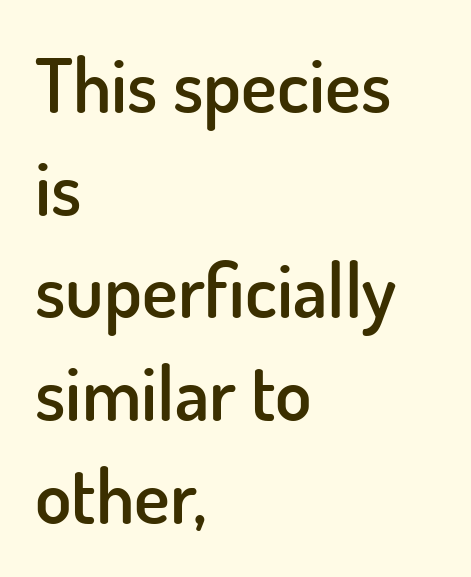
The image shows 75 px semibold sans-serif type, upright; set left-aligned, normal line spacing (1.37x), normal letter spacing, not underlined; low stroke contrast and a small x-height.
